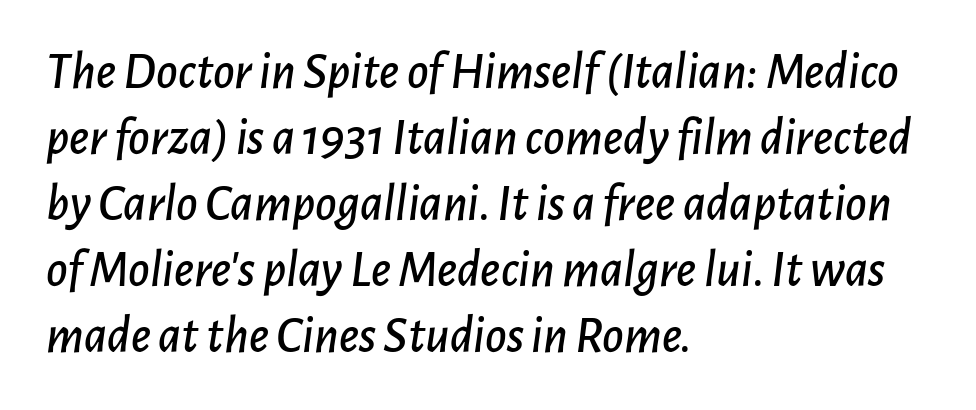
A typesetter would call this leading conventional body-copy spacing. Is the letter spacing exaggerated? No — it looks like the ordinary default. Proportional: the letters do not fall into vertical columns. Emphasis-style slanted type is in use. The specimen omits any rule beneath the text block's lines.
